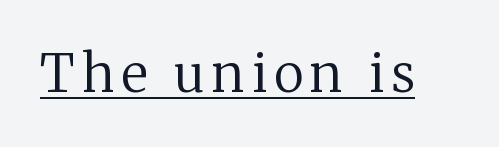
Q: Is the text bold? A: No.
Q: Is the text italic (slanted)? A: No, it is upright.
Q: Is the typeface a serif or a sans-serif typeface? A: Serif.
Q: Is the text underlined? A: Yes.
Q: Width (condensed, normal, or wide)? A: Normal.
Q: Stroke contrast? A: Medium.
Q: x-height? A: Medium.
Q: Monospaced? A: No.
